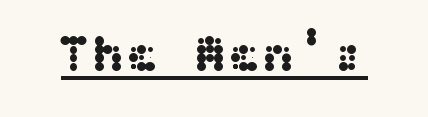
Beneath each row of characters lies a ruled line. Honestly, the letter spacing is just normal — you wouldn't notice it. This is roman type, the default non-slanted kind. You can tell from the bare stems that sans-serif type was used.
